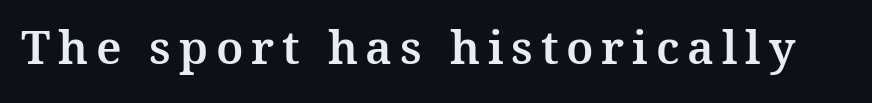
The image shows 46 px serif type, upright; set not underlined; medium stroke contrast and a medium x-height.
